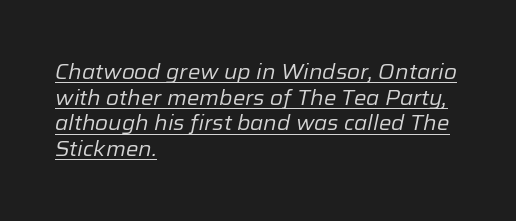
Q: Is the text bold? A: No.
Q: Is the text italic (slanted)? A: Yes, it leans right by about 12 degrees.
Q: Is the text underlined? A: Yes.
Q: How is the paragraph aligned? A: Left-aligned.
Q: Is the spacing between letters normal or unusually wide? A: Normal.
